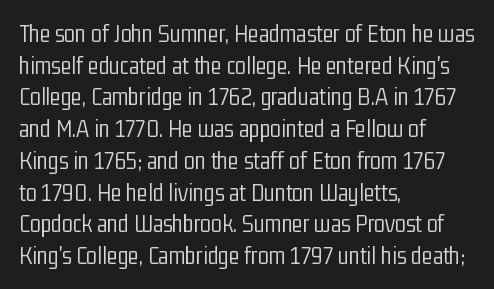
The image shows 25 px text type, upright; set left-aligned, normal line spacing (1.27x), normal letter spacing, not underlined.
